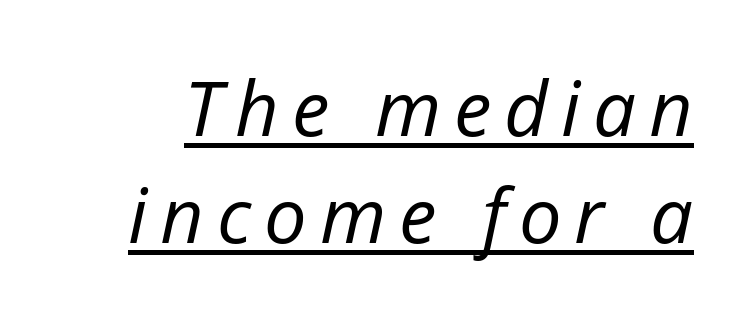
The image shows 76 px regular-weight type, italic (leaning right); set normal line spacing (1.41x), underlined; low stroke contrast and a medium x-height.
